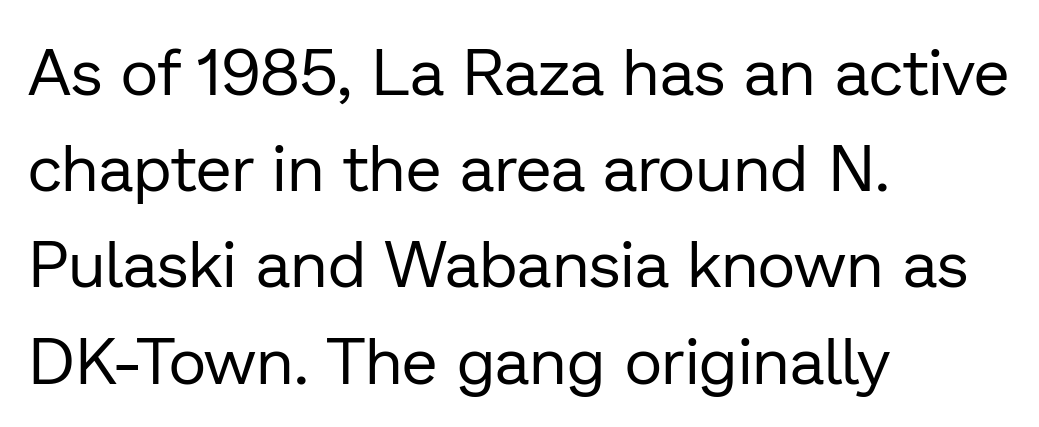
{"serif": "no", "italic": "no", "bold": "no", "weight": "regular", "width": "normal", "stroke_contrast": "low", "x_height": "medium", "monospaced": "no", "underline": "no", "align": "left", "line_spacing": "normal", "line_spacing_ratio": 1.48, "letter_spacing": "normal", "letter_spacing_em": 0.0, "glyph_px": 65}
